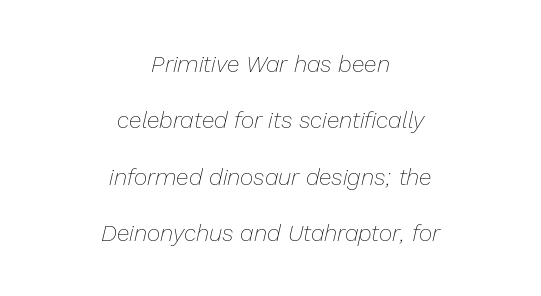
Q: Is the text bold? A: No.
Q: Is the text italic (slanted)? A: Yes, it leans right by about 13 degrees.
Q: Is the text underlined? A: No.
Q: How is the paragraph aligned? A: Centered.
Q: Is the spacing between letters normal or unusually wide? A: Normal.
Q: Is the spacing between lines tight, normal or loose? A: Loose.
